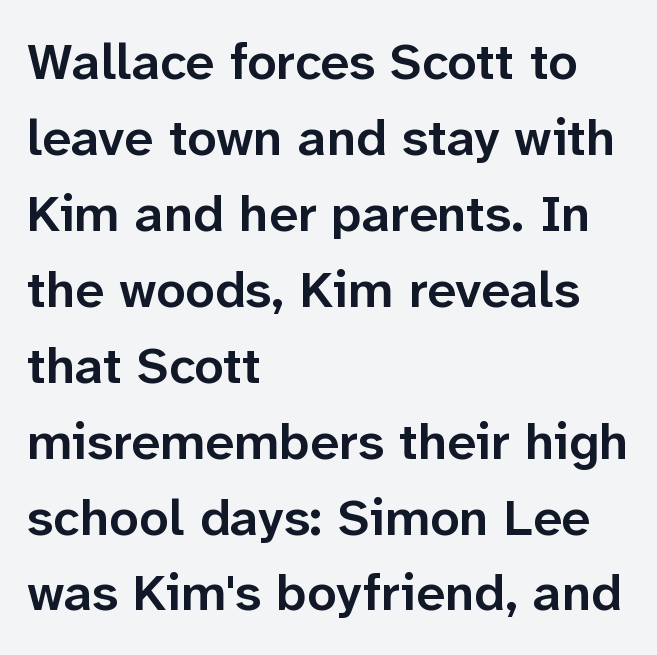
{"serif": "no", "italic": "no", "bold": "semi", "weight": "semibold", "width": "normal", "stroke_contrast": "low", "x_height": "medium", "monospaced": "no", "underline": "no", "align": "left", "line_spacing": "normal", "line_spacing_ratio": 1.46, "letter_spacing": "normal", "letter_spacing_em": 0.0, "glyph_px": 52}
